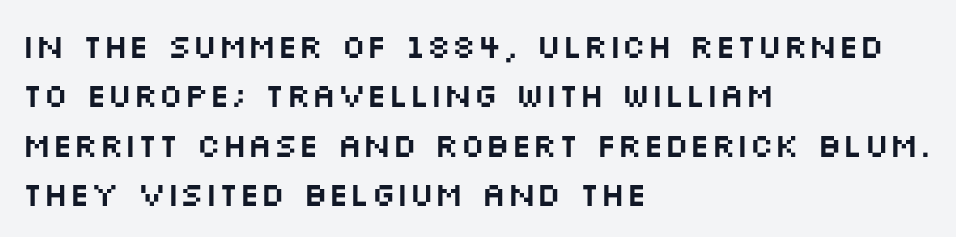
The image shows 34 px wide sans-serif type, upright; set left-aligned, normal line spacing (1.45x), normal letter spacing, not underlined; medium stroke contrast and a large x-height.
